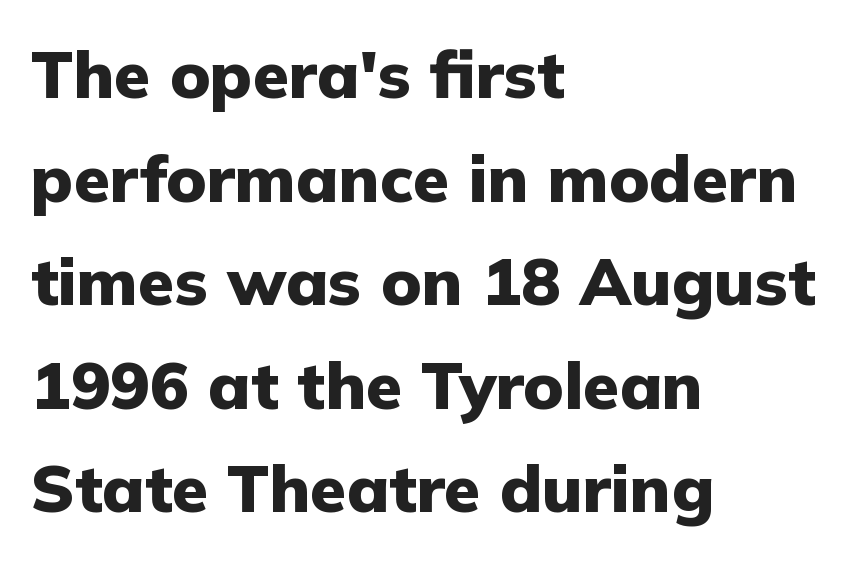
Q: Is the text bold? A: Yes.
Q: Is the text italic (slanted)? A: No, it is upright.
Q: Is the typeface a serif or a sans-serif typeface? A: Sans-serif.
Q: Is the text underlined? A: No.
Q: How is the paragraph aligned? A: Left-aligned.
Q: Is the spacing between letters normal or unusually wide? A: Normal.
Q: Is the spacing between lines tight, normal or loose? A: Normal.
Q: Width (condensed, normal, or wide)? A: Normal.
Q: Stroke contrast? A: Low.
Q: x-height? A: Medium.
Q: Monospaced? A: No.
